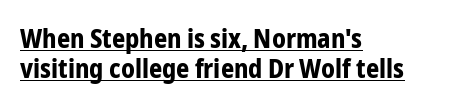
Quick note: underline on. Typesetter's note: full bold, strokes at maximum text heaviness. You could barely slide anything between these rows. The typography opts for an upright posture over an oblique one. These lines stack with their left ends in a neat column.
